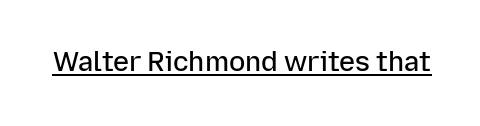
{"italic": "no", "bold": "semi", "underline": "yes", "letter_spacing": "normal", "letter_spacing_em": 0.0, "glyph_px": 27}
